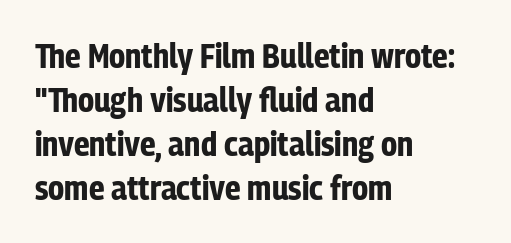
Q: Is the text bold? A: Yes.
Q: Is the text italic (slanted)? A: No, it is upright.
Q: Is the typeface a serif or a sans-serif typeface? A: Sans-serif.
Q: Is the text underlined? A: No.
Q: How is the paragraph aligned? A: Left-aligned.
Q: Is the spacing between letters normal or unusually wide? A: Normal.
Q: Is the spacing between lines tight, normal or loose? A: Normal.
Q: Width (condensed, normal, or wide)? A: Condensed.
Q: Stroke contrast? A: Low.
Q: x-height? A: Medium.
Q: Monospaced? A: No.
